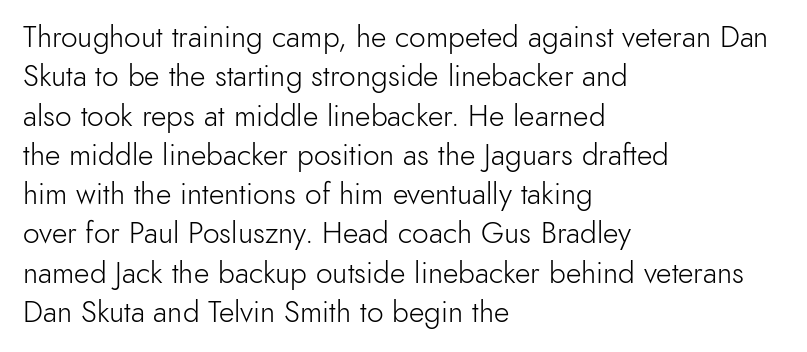
{"serif": "no", "italic": "no", "bold": "no", "weight": "light", "width": "normal", "x_height": "small", "monospaced": "no", "underline": "no", "align": "left", "line_spacing": "normal", "line_spacing_ratio": 1.31, "letter_spacing": "normal", "letter_spacing_em": 0.0, "glyph_px": 30}
